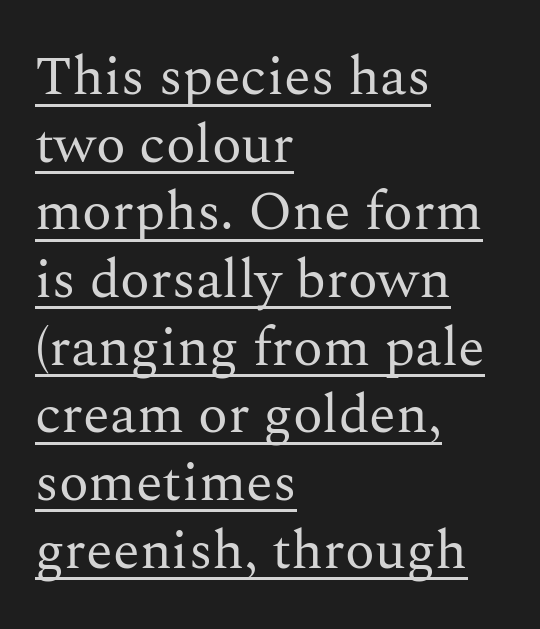
Nothing heavy about these letters — not bold at all. The glyphs in this specimen are seriffed. The lettering stays uniformly vertical, giving the passage a roman look. The type is set solid horizontally, with unmodified tracking. Like a heading marked for emphasis, these lines bear an underscore. Think of a printed novel: that variable character pitch is what you see here.
